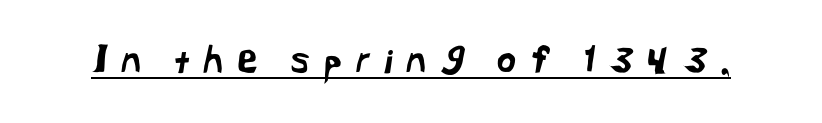
Compared with undecorated copy, this sample adds a rule below the words. There is plenty of visible air inserted between adjacent glyphs. Note the varied advance widths — an 'i' is clearly narrower than an 'm'. The designer went with a sans here, leaving each stem footless.
